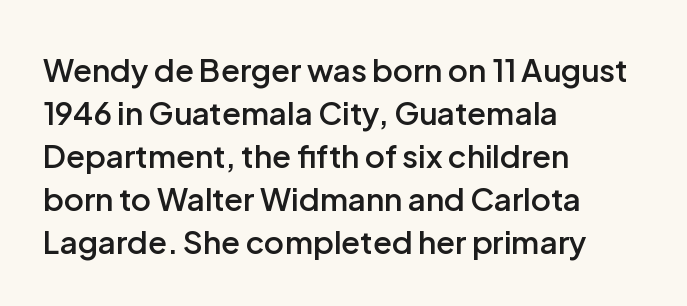
The block of text has a typical density, with ordinary space between rows. Here the glyphs are tracked normally, forming tight word shapes. These lines were composed using upright roman letters. Descenders are the only things crossing below the line.
